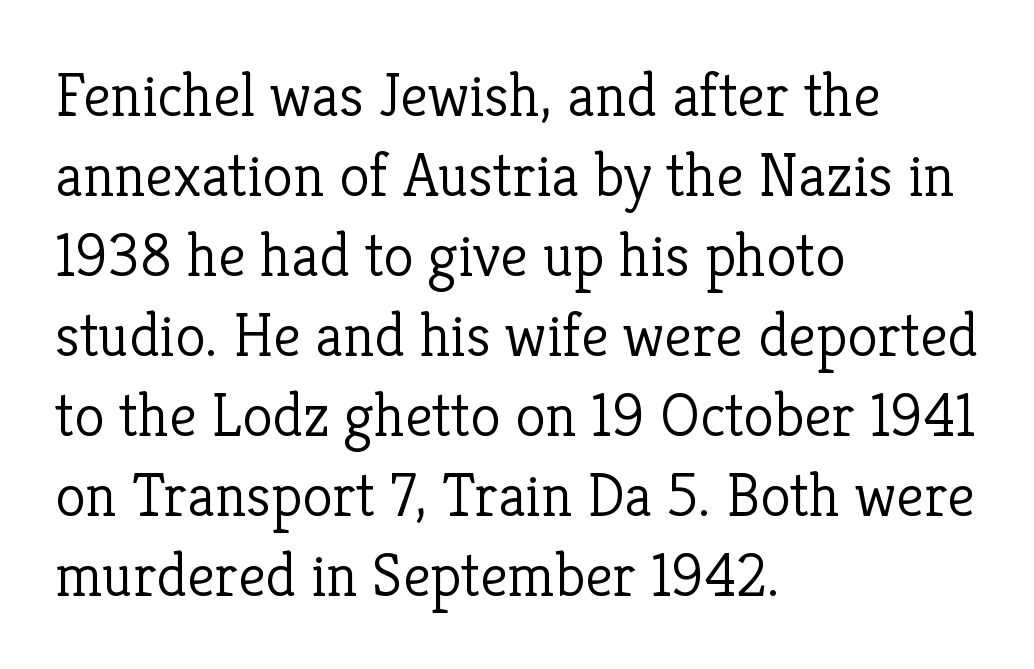
Every character sits straight up, as roman type does. Character widths vary here, with narrow letters taking less room than wide ones. Evenly set lines give the paragraph a standard silhouette. Letters rest on an invisible, unmarked baseline. The strokes carry an ordinary text weight at most. If you drew a ruler down the left edge, every line would touch it.
